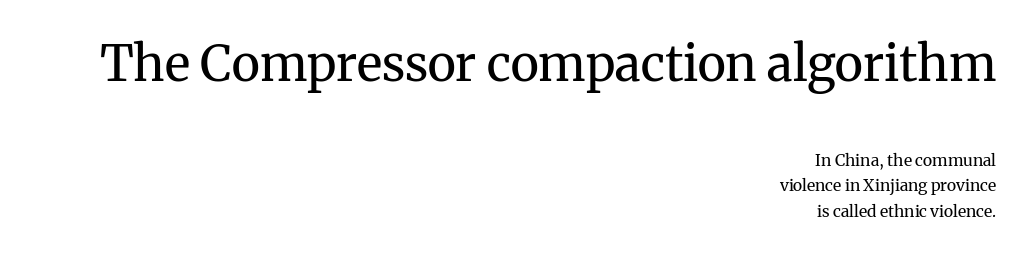
The image shows 49 px regular-weight serif type, upright; set right-aligned, normal line spacing (1.6x), normal letter spacing, not underlined; the first (top) block is 3.06x larger; medium stroke contrast and a medium x-height.
